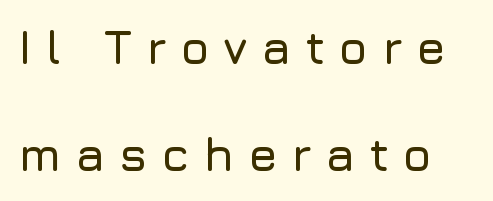
The image shows 47 px sans-serif type, upright; set loose line spacing (2.28x), unusually wide letter spacing (+0.29 em), not underlined; low stroke contrast and a medium x-height.
